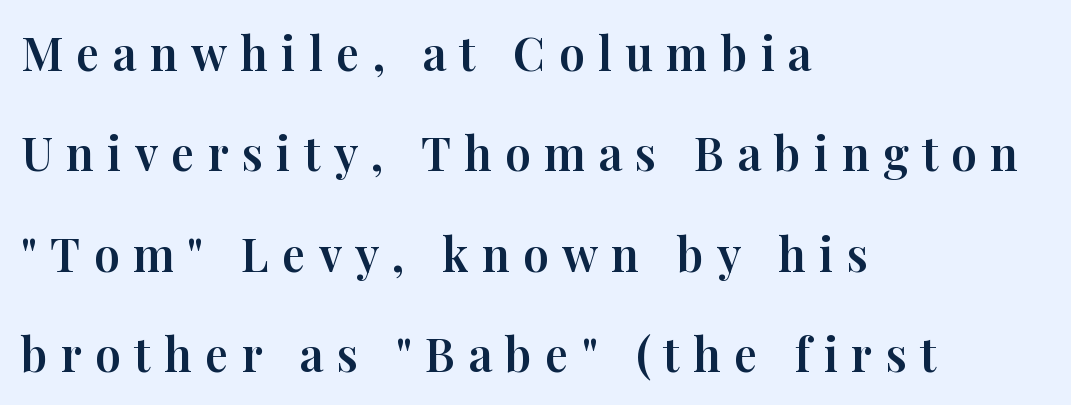
The image shows 46 px serif type, upright; set left-aligned, loose line spacing (2.18x), unusually wide letter spacing (+0.29 em), not underlined; high stroke contrast and a medium x-height.
